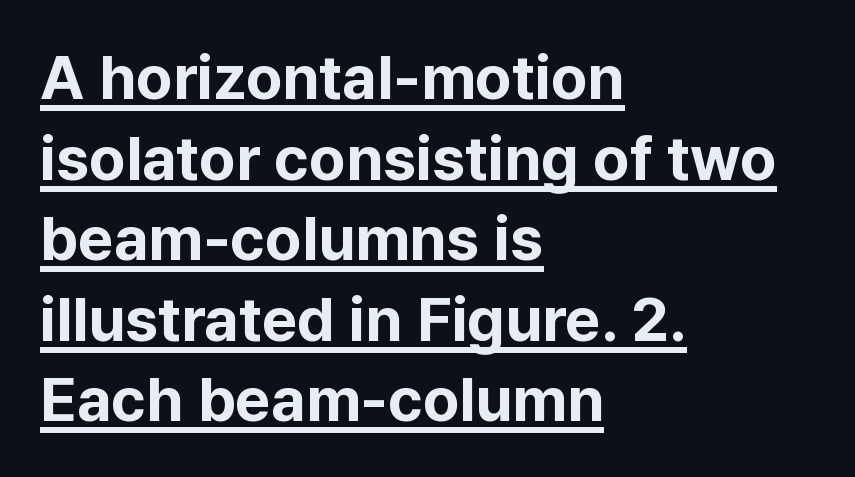
Q: Is the text bold? A: Yes.
Q: Is the text italic (slanted)? A: No, it is upright.
Q: Is the typeface a serif or a sans-serif typeface? A: Sans-serif.
Q: Is the text underlined? A: Yes.
Q: How is the paragraph aligned? A: Left-aligned.
Q: Is the spacing between letters normal or unusually wide? A: Normal.
Q: Is the spacing between lines tight, normal or loose? A: Normal.
Q: Width (condensed, normal, or wide)? A: Normal.
Q: Stroke contrast? A: Low.
Q: x-height? A: Medium.
Q: Monospaced? A: No.
